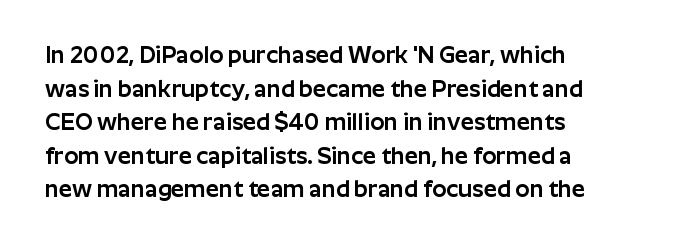
Q: Is the text italic (slanted)? A: No, it is upright.
Q: Is the text underlined? A: No.
Q: How is the paragraph aligned? A: Left-aligned.
Q: Is the spacing between letters normal or unusually wide? A: Normal.
Q: Is the spacing between lines tight, normal or loose? A: Normal.
